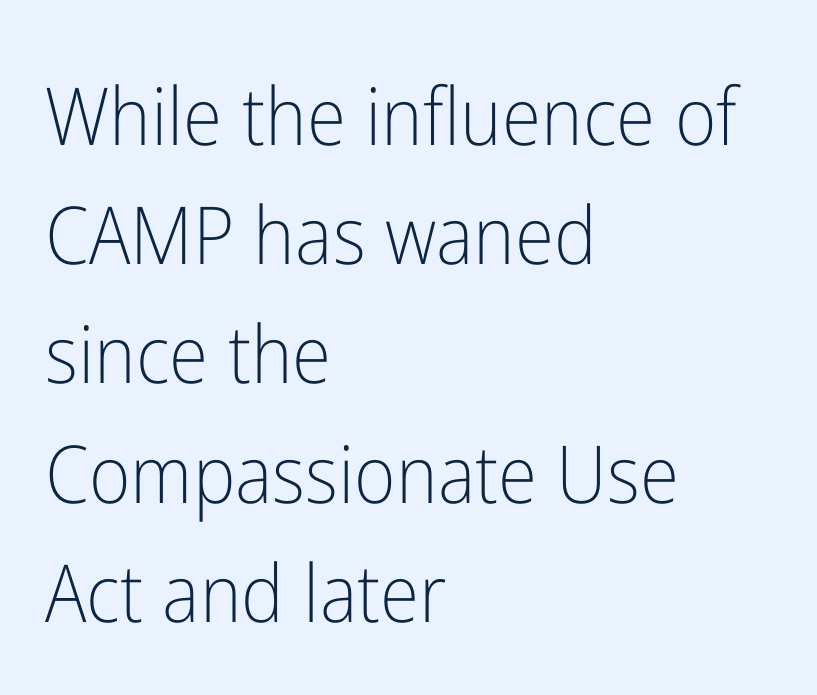
The letterforms sit shoulder to shoulder at normal distance. Note the varied advance widths — an 'i' is clearly narrower than an 'm'. In terms of leading, this rendering sits right in the middle. The text block is weighted toward the left margin, trailing off unevenly rightward. Observe the absence of serifs on each vertical stroke in this sample. The typography opts for an upright posture over an oblique one.
